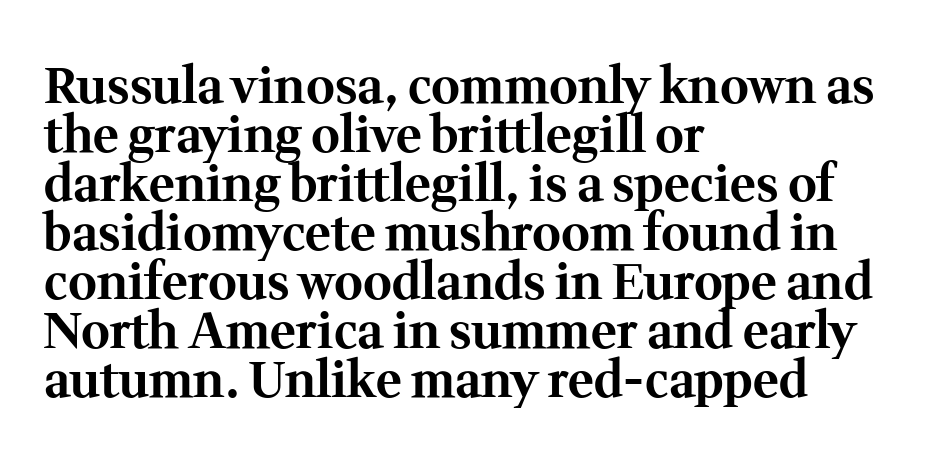
{"serif": "yes", "italic": "no", "bold": "yes", "weight": "bold", "width": "normal", "stroke_contrast": "medium", "x_height": "medium", "monospaced": "no", "underline": "no", "align": "left", "line_spacing": "tight", "line_spacing_ratio": 1.0, "letter_spacing": "normal", "letter_spacing_em": 0.0, "glyph_px": 49}
